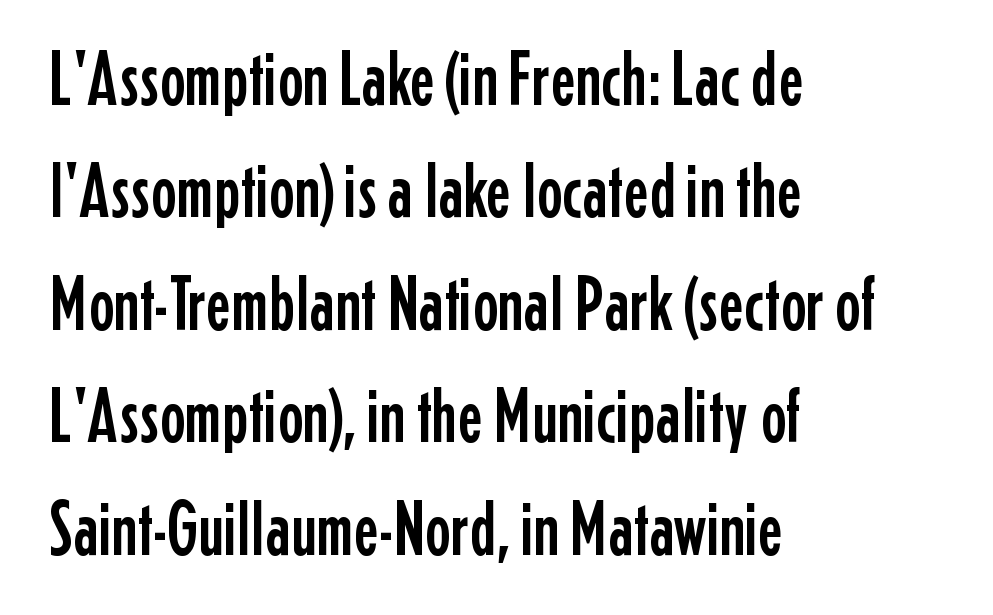
The image shows 77 px condensed sans-serif type, upright; set left-aligned, normal line spacing (1.46x), normal letter spacing, not underlined; low stroke contrast and a medium x-height.
